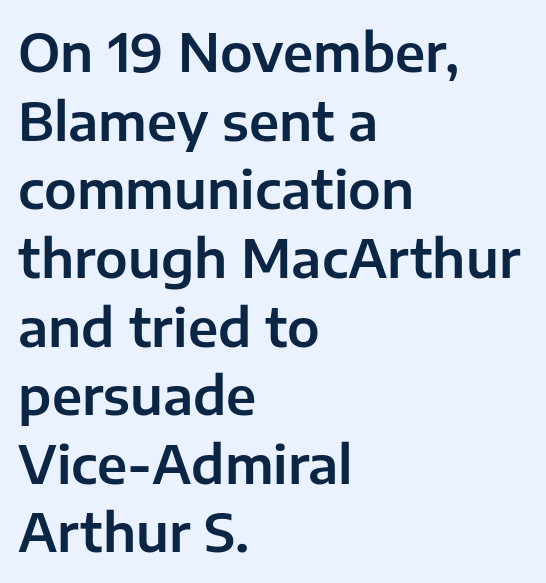
The image shows 52 px sans-serif type, upright; set left-aligned, normal line spacing (1.32x), normal letter spacing, not underlined; low stroke contrast and a medium x-height.
